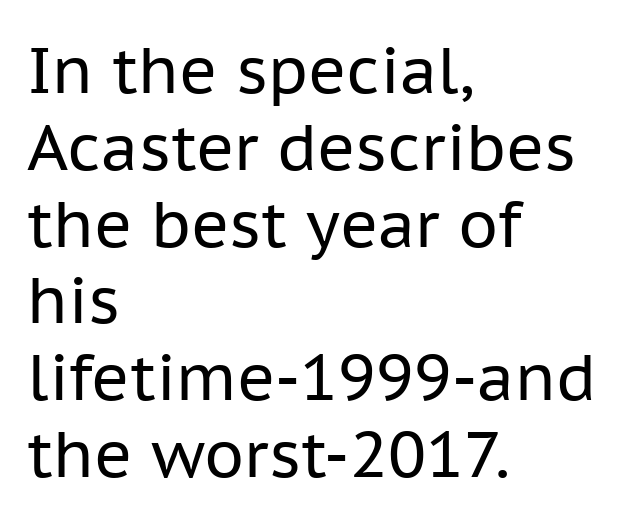
The strokes are not fattened; the text isn't bold. Line beginnings align vertically; line endings do not. Each letter keeps its own natural width here, so spacing adapts to shape. Notice how the stems are strictly vertical — no italics here. Note: no serifs on the glyphs.
